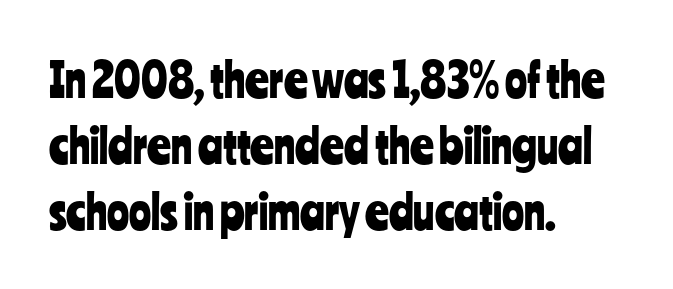
Q: Is the text italic (slanted)? A: No, it is upright.
Q: Is the typeface a serif or a sans-serif typeface? A: Sans-serif.
Q: Is the text underlined? A: No.
Q: How is the paragraph aligned? A: Left-aligned.
Q: Is the spacing between letters normal or unusually wide? A: Normal.
Q: Is the spacing between lines tight, normal or loose? A: Normal.
Q: Width (condensed, normal, or wide)? A: Condensed.
Q: Stroke contrast? A: Low.
Q: x-height? A: Medium.
Q: Monospaced? A: No.
